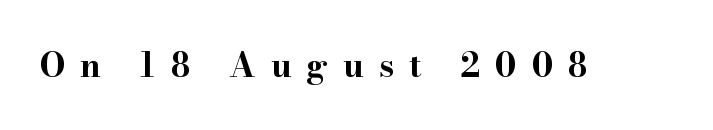
Q: Is the text bold? A: Yes.
Q: Is the text italic (slanted)? A: No, it is upright.
Q: Is the typeface a serif or a sans-serif typeface? A: Serif.
Q: Is the text underlined? A: No.
Q: Is the spacing between letters normal or unusually wide? A: Unusually wide.
Q: Width (condensed, normal, or wide)? A: Wide.
Q: Stroke contrast? A: High.
Q: x-height? A: Small.
Q: Monospaced? A: No.
